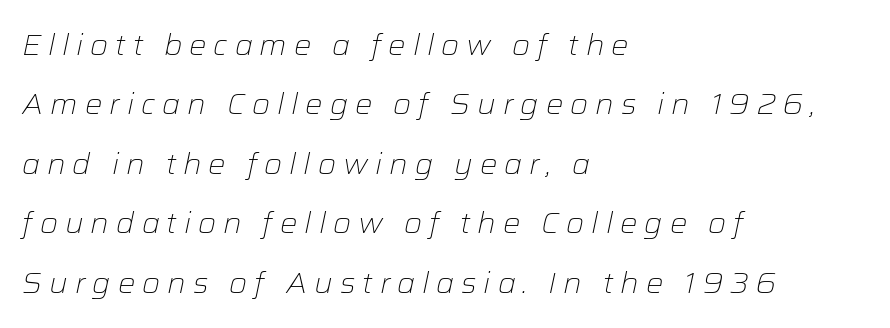
{"italic": "yes", "lean": "right", "slant_degrees": 12, "bold": "no", "weight": "light", "width": "normal", "stroke_contrast": "low", "x_height": "medium", "monospaced": "no", "underline": "no", "align": "left", "line_spacing": "loose", "line_spacing_ratio": 2.05, "letter_spacing": "wide", "letter_spacing_em": 0.24, "glyph_px": 29}
